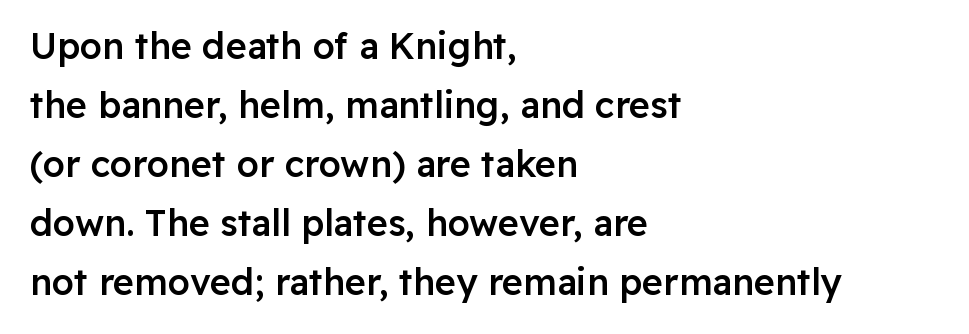
The image shows 36 px semibold sans-serif type, upright; set left-aligned, normal line spacing (1.64x), normal letter spacing, not underlined; low stroke contrast and a medium x-height.
